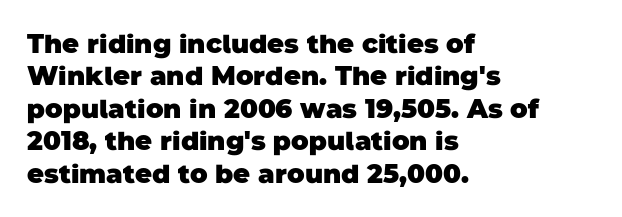
The image shows 26 px bold type; set left-aligned, normal line spacing (1.25x), normal letter spacing, not underlined.
